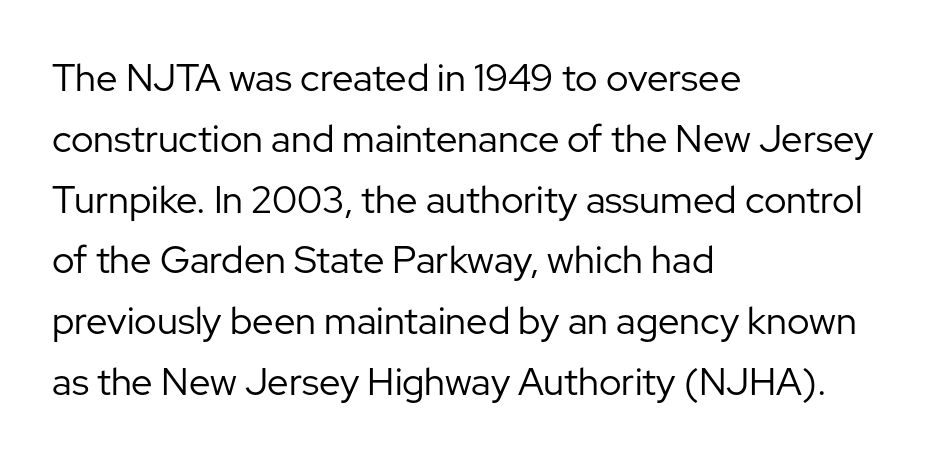
{"serif": "no", "italic": "no", "bold": "no", "weight": "regular", "width": "normal", "stroke_contrast": "low", "x_height": "medium", "monospaced": "no", "underline": "no", "align": "left", "line_spacing": "normal", "line_spacing_ratio": 1.6, "letter_spacing": "normal", "letter_spacing_em": 0.0, "glyph_px": 38}
